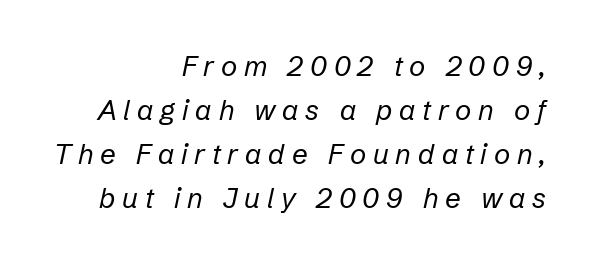
This is not heavy type; no bold has been used. The face used here is proportionally spaced, like ordinary book or web type. Layout note: lines flush right. The block of text has a typical density, with ordinary space between rows.
